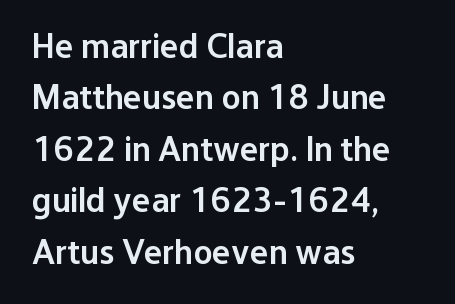
Each new line begins a customary step beneath the previous one. These lines carry some extra weight — a demibold, not a full bold. Classification — sans serif. Clear beneath every line of the passage. The face used here is proportionally spaced, like ordinary book or web type. Typeset ragged right — the left edge is the straight one.
